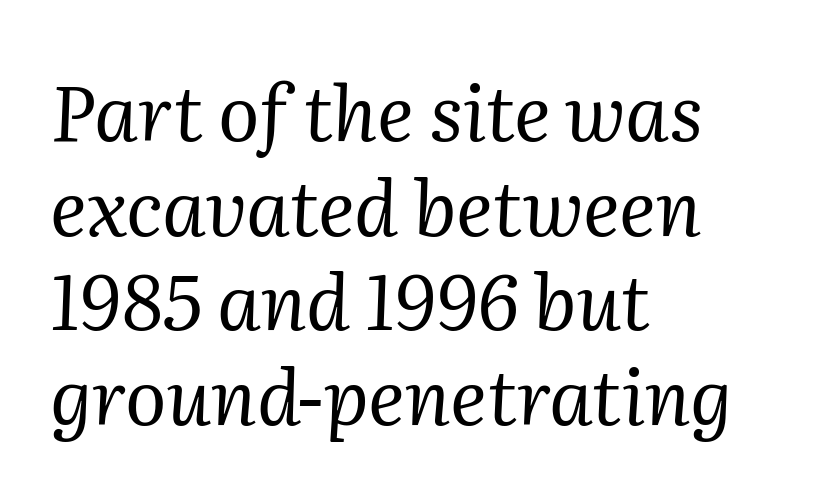
Q: Is the text bold? A: No.
Q: Is the text italic (slanted)? A: Yes, it leans right by about 2 degrees.
Q: Is the typeface a serif or a sans-serif typeface? A: Serif.
Q: Is the text underlined? A: No.
Q: How is the paragraph aligned? A: Left-aligned.
Q: Is the spacing between letters normal or unusually wide? A: Normal.
Q: Width (condensed, normal, or wide)? A: Normal.
Q: Stroke contrast? A: Medium.
Q: x-height? A: Medium.
Q: Monospaced? A: No.
